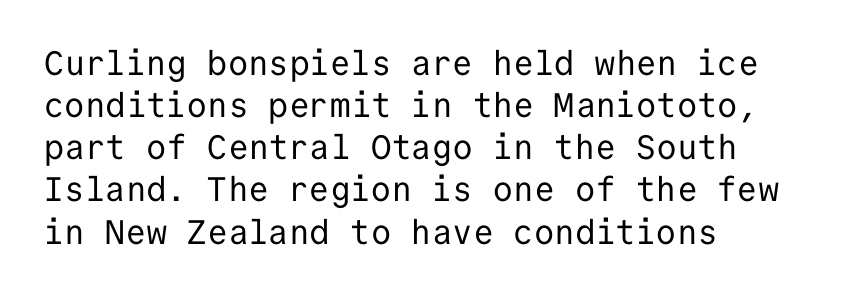
Q: Is the text bold? A: No.
Q: Is the text italic (slanted)? A: No, it is upright.
Q: Is the typeface a serif or a sans-serif typeface? A: Sans-serif.
Q: Is the text underlined? A: No.
Q: How is the paragraph aligned? A: Left-aligned.
Q: Is the spacing between letters normal or unusually wide? A: Normal.
Q: Width (condensed, normal, or wide)? A: Normal.
Q: Stroke contrast? A: Low.
Q: x-height? A: Medium.
Q: Monospaced? A: Yes.
